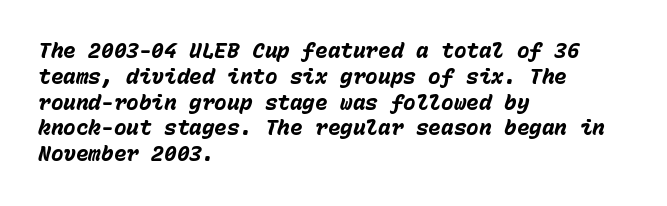
{"italic": "yes", "lean": "right", "slant_degrees": 15, "bold": "yes", "underline": "no", "align": "left", "line_spacing_ratio": 1.23, "letter_spacing": "normal", "letter_spacing_em": 0.0, "glyph_px": 21}
